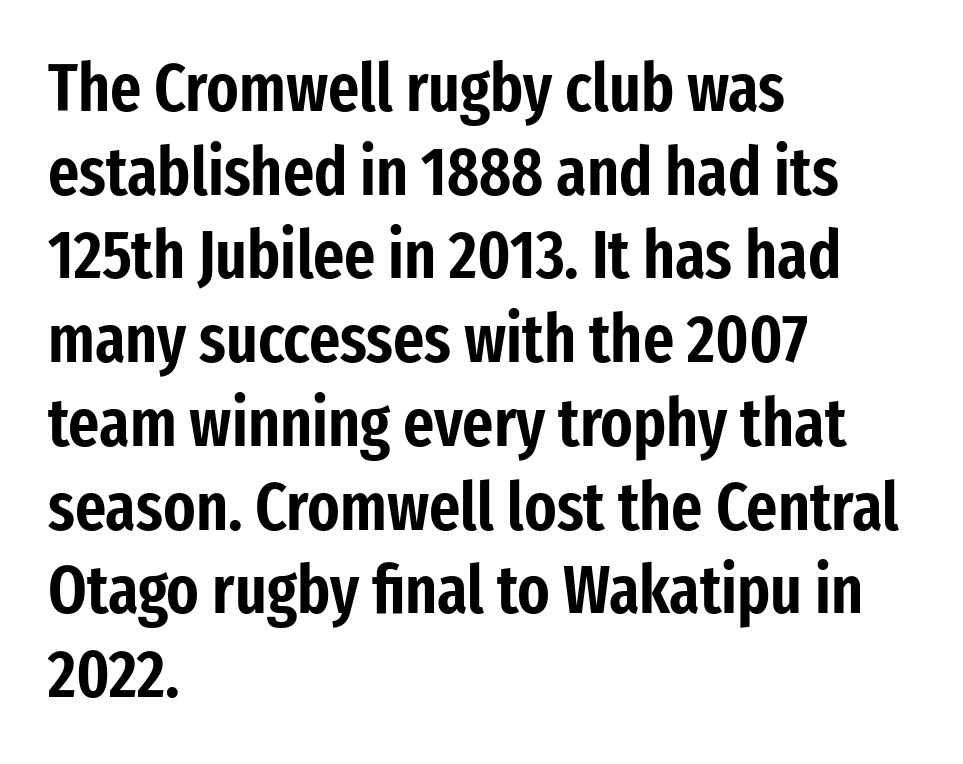
The image shows 67 px condensed sans-serif type, upright; set left-aligned, normal line spacing (1.25x), normal letter spacing, not underlined; low stroke contrast and a medium x-height.
